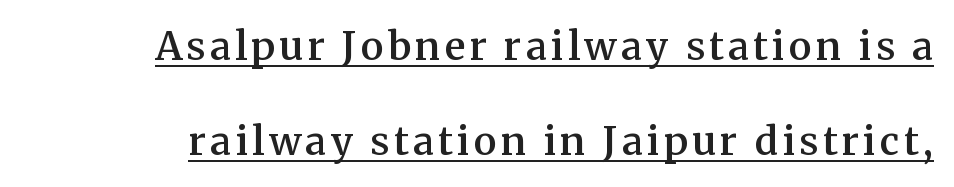
{"serif": "yes", "italic": "no", "bold": "semi", "weight": "semibold", "width": "normal", "stroke_contrast": "medium", "x_height": "medium", "monospaced": "no", "underline": "yes", "line_spacing": "loose", "line_spacing_ratio": 2.43, "glyph_px": 39}
